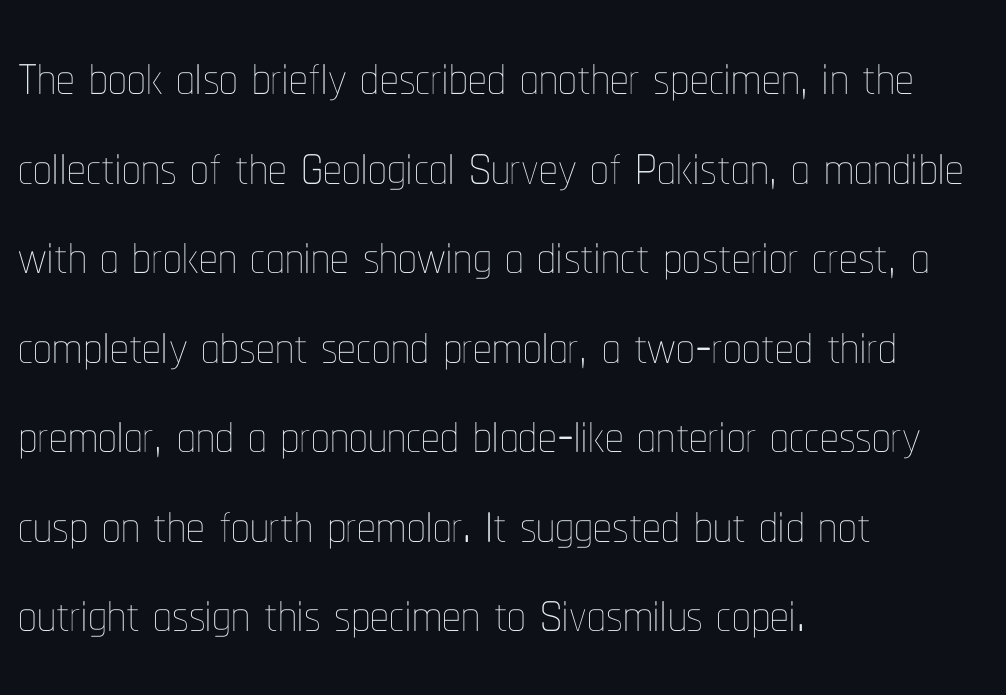
The image shows 74 px thin, condensed type, upright; set left-aligned, line spacing 1.21x, normal letter spacing, not underlined; low stroke contrast and a medium x-height.
